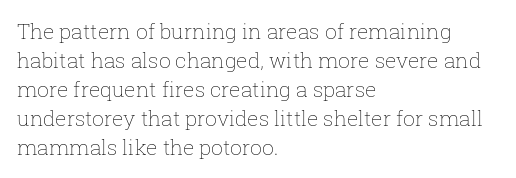
Q: Is the text bold? A: No.
Q: Is the text italic (slanted)? A: No, it is upright.
Q: Is the text underlined? A: No.
Q: How is the paragraph aligned? A: Left-aligned.
Q: Is the spacing between letters normal or unusually wide? A: Normal.
Q: Is the spacing between lines tight, normal or loose? A: Normal.
